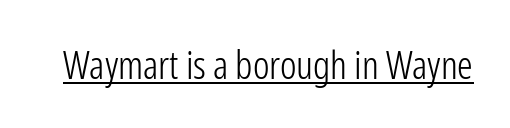
The image shows 39 px light, condensed sans-serif type, upright; set normal letter spacing, underlined; low stroke contrast and a medium x-height.
